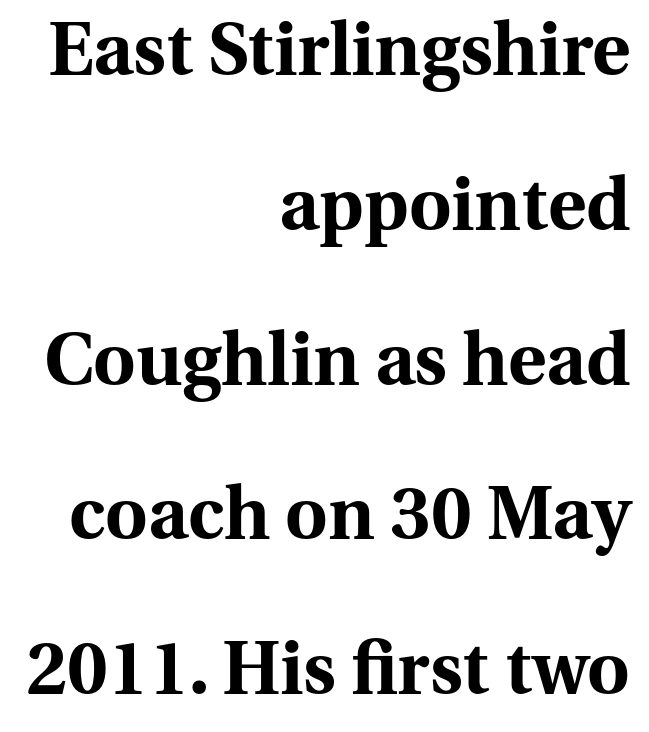
The image shows 73 px bold serif type, upright; set right-aligned, loose line spacing (2.12x), normal letter spacing, not underlined; medium stroke contrast and a medium x-height.
